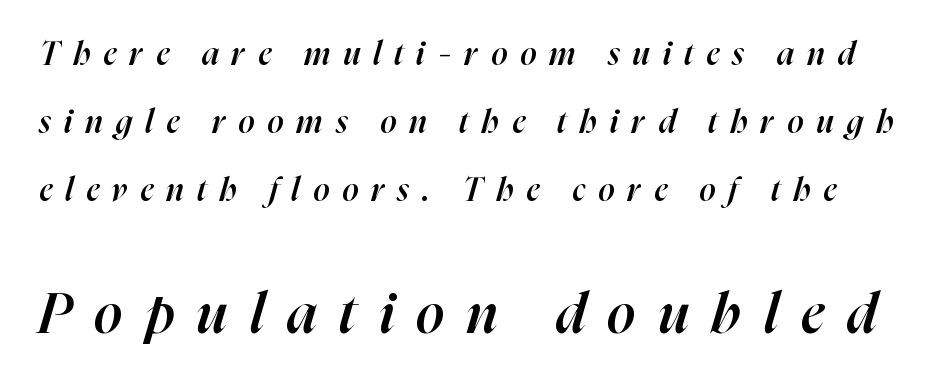
The image shows 56 px semibold type, italic (leaning right); set loose line spacing (2.13x), unusually wide letter spacing (+0.41 em), not underlined; the second (bottom) block is 1.75x larger; high stroke contrast and a medium x-height.
